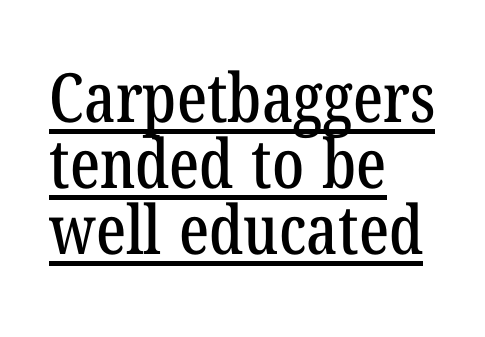
Baseline-to-baseline distance is barely more than the letter height. Check where the strokes stop: tiny serifs finish them off. Compared with undecorated copy, this sample adds a rule below the words. How are the letters spaced? Ordinarily, with no added tracking. Horizontally, the lines are justified to the leading edge only. Each letter keeps its own natural width here, so spacing adapts to shape.
